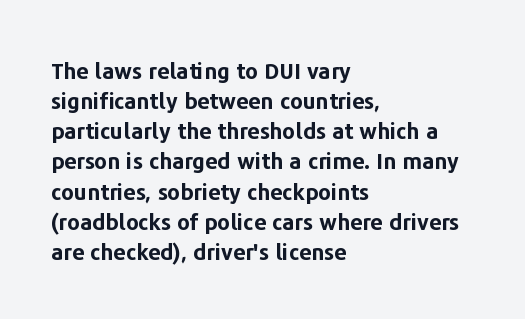
Q: Is the text bold? A: Yes.
Q: Is the text italic (slanted)? A: No, it is upright.
Q: Is the text underlined? A: No.
Q: How is the paragraph aligned? A: Left-aligned.
Q: Is the spacing between letters normal or unusually wide? A: Normal.
Q: Is the spacing between lines tight, normal or loose? A: Normal.
